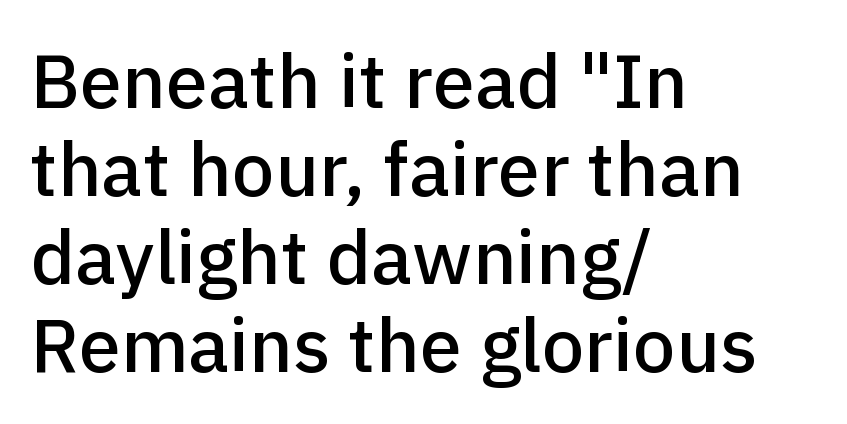
{"serif": "no", "italic": "no", "width": "normal", "stroke_contrast": "low", "x_height": "medium", "monospaced": "no", "underline": "no", "align": "left", "line_spacing_ratio": 1.16, "letter_spacing": "normal", "letter_spacing_em": 0.0, "glyph_px": 76}
